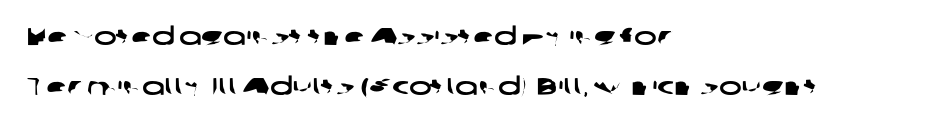
The image shows 24 px text type; set left-aligned, loose line spacing (2.08x), normal letter spacing, not underlined.
